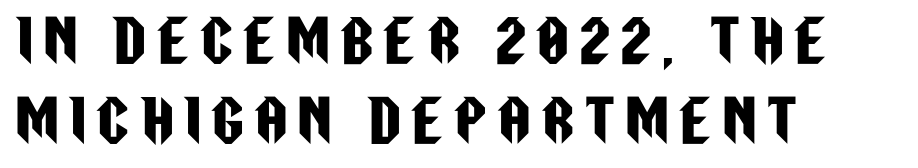
The image shows 56 px condensed sans-serif type, upright; set left-aligned, normal line spacing (1.43x), unusually wide letter spacing (+0.2 em), not underlined; low stroke contrast and a large x-height.
